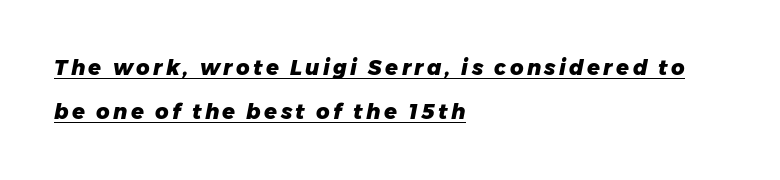
Q: Is the text bold? A: Yes.
Q: Is the text italic (slanted)? A: Yes, it leans right by about 11 degrees.
Q: Is the text underlined? A: Yes.
Q: How is the paragraph aligned? A: Left-aligned.
Q: Is the spacing between lines tight, normal or loose? A: Loose.
